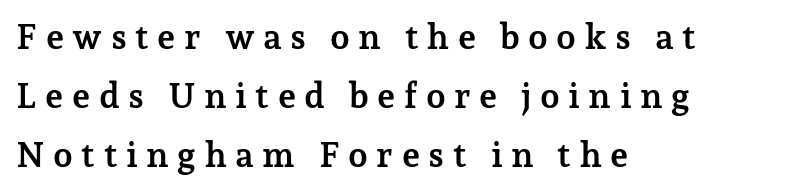
{"serif": "yes", "italic": "no", "bold": "yes", "weight": "semibold", "width": "normal", "stroke_contrast": "low", "x_height": "medium", "monospaced": "no", "underline": "no", "align": "left", "line_spacing": "normal", "line_spacing_ratio": 1.68, "letter_spacing": "wide", "letter_spacing_em": 0.24, "glyph_px": 35}
